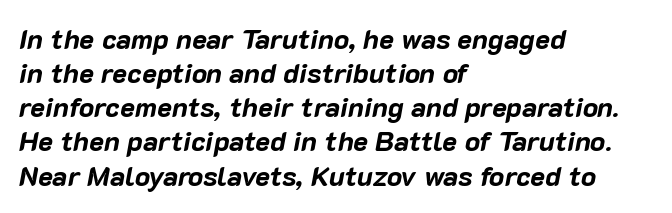
Is this a fixed-width face? No — the glyphs have proportional, varying widths. Glyph-to-glyph distance matches everyday printed text. The typesetter chose a ragged-right arrangement here. The passage shown is not underscored anywhere. The axis of the letterforms is tilted away from vertical.
